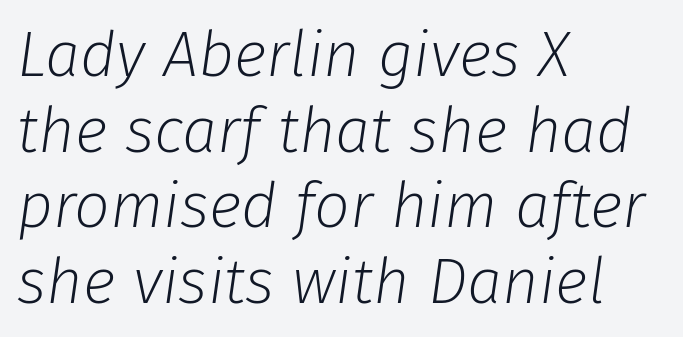
The letterforms sit shoulder to shoulder at normal distance. The cut favours lightness, reaching ordinary text weight at its darkest. All the whitespace from short lines collects on the right. The whole block is typeset with a tilt. Proportional: the letters do not fall into vertical columns. The string is rendered with underlining switched off.
